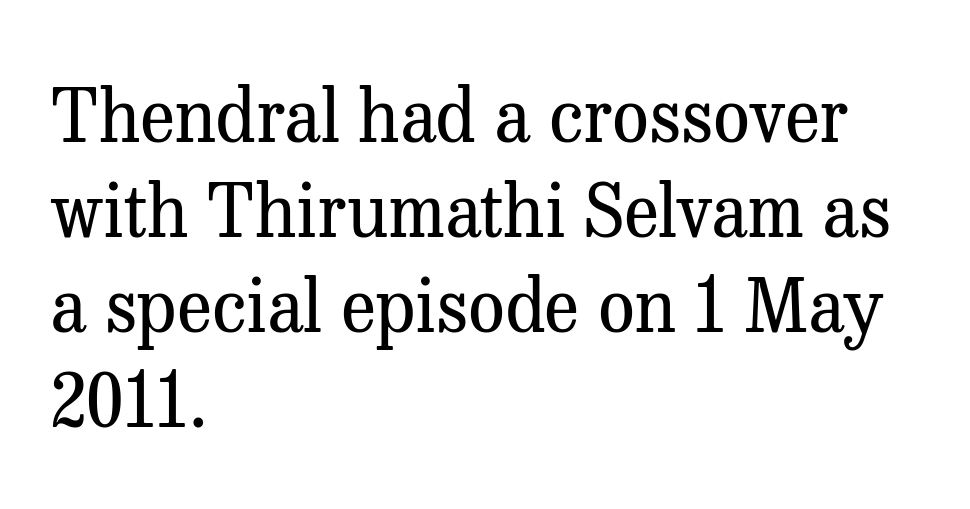
The image shows 73 px regular-weight serif type, upright; set left-aligned, normal line spacing (1.3x), normal letter spacing, not underlined; medium stroke contrast and a medium x-height.
